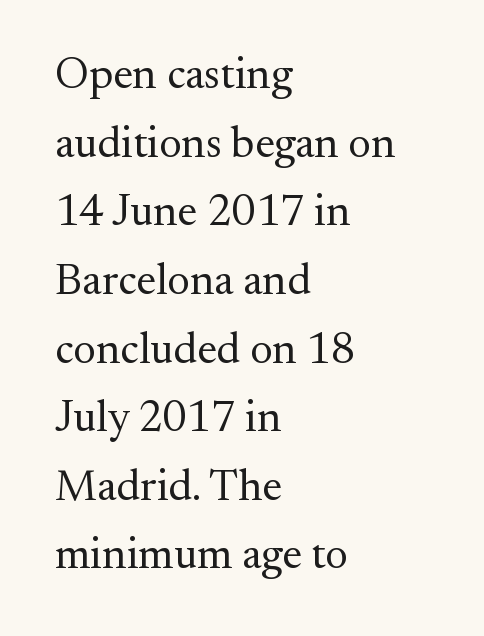
Q: Is the text bold? A: No.
Q: Is the text italic (slanted)? A: No, it is upright.
Q: Is the typeface a serif or a sans-serif typeface? A: Serif.
Q: Is the text underlined? A: No.
Q: How is the paragraph aligned? A: Left-aligned.
Q: Is the spacing between letters normal or unusually wide? A: Normal.
Q: Is the spacing between lines tight, normal or loose? A: Normal.
Q: Width (condensed, normal, or wide)? A: Normal.
Q: Stroke contrast? A: Medium.
Q: x-height? A: Small.
Q: Monospaced? A: No.
